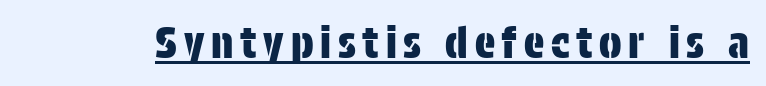
These lines are rendered in a variable-pitch font. Check where the strokes stop: nothing finishes them off — pure sans. Underlined type. Italic: no, the glyphs are upright roman.
